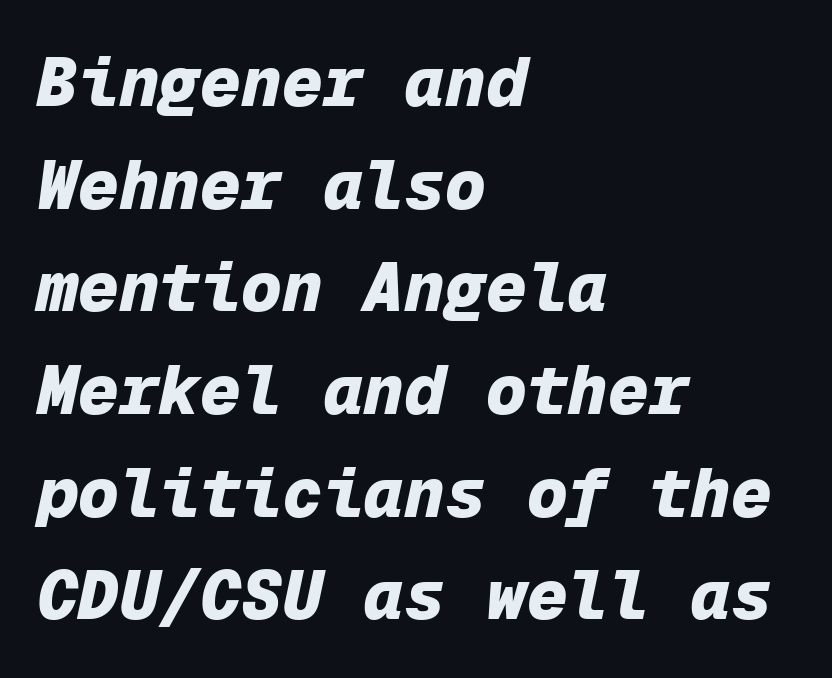
Q: Is the text bold? A: Yes.
Q: Is the text italic (slanted)? A: Yes, it leans right by about 12 degrees.
Q: Is the text underlined? A: No.
Q: How is the paragraph aligned? A: Left-aligned.
Q: Is the spacing between letters normal or unusually wide? A: Normal.
Q: Is the spacing between lines tight, normal or loose? A: Normal.
Q: Width (condensed, normal, or wide)? A: Normal.
Q: Stroke contrast? A: Low.
Q: x-height? A: Medium.
Q: Monospaced? A: Yes.
